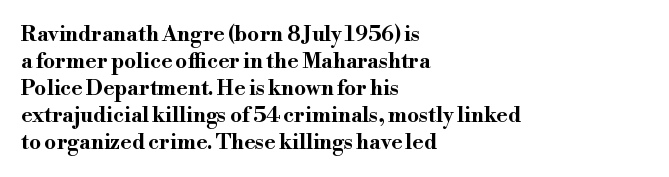
{"italic": "no", "bold": "yes", "underline": "no", "align": "left", "line_spacing": "normal", "line_spacing_ratio": 1.28, "letter_spacing": "normal", "letter_spacing_em": 0.0, "glyph_px": 21}
